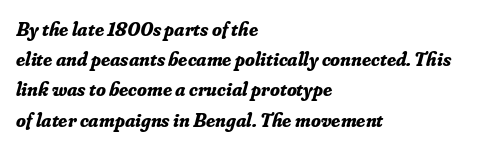
{"italic": "yes", "lean": "right", "slant_degrees": 16, "bold": "yes", "underline": "no", "align": "left", "line_spacing": "normal", "line_spacing_ratio": 1.51, "letter_spacing": "normal", "letter_spacing_em": 0.0, "glyph_px": 20}
